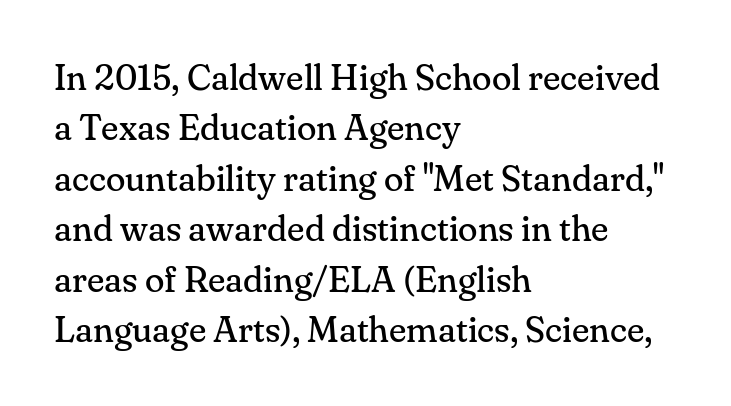
Q: Is the text bold? A: No.
Q: Is the text italic (slanted)? A: No, it is upright.
Q: Is the typeface a serif or a sans-serif typeface? A: Serif.
Q: Is the text underlined? A: No.
Q: How is the paragraph aligned? A: Left-aligned.
Q: Is the spacing between letters normal or unusually wide? A: Normal.
Q: Is the spacing between lines tight, normal or loose? A: Normal.
Q: Width (condensed, normal, or wide)? A: Normal.
Q: Stroke contrast? A: Medium.
Q: x-height? A: Small.
Q: Monospaced? A: No.
